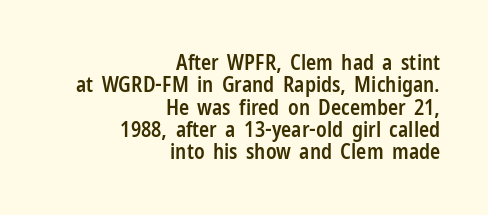
Q: Is the text bold? A: Semi-bold.
Q: Is the text italic (slanted)? A: No, it is upright.
Q: Is the text underlined? A: No.
Q: How is the paragraph aligned? A: Right-aligned.
Q: Is the spacing between letters normal or unusually wide? A: Normal.
Q: Is the spacing between lines tight, normal or loose? A: Tight.
